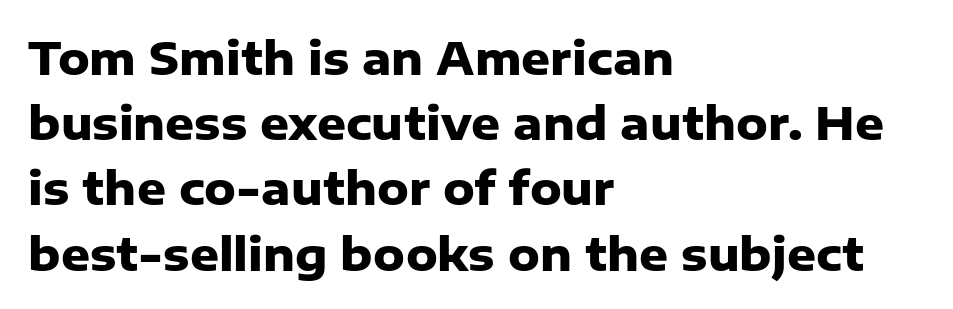
Q: Is the text bold? A: Yes.
Q: Is the text italic (slanted)? A: No, it is upright.
Q: Is the typeface a serif or a sans-serif typeface? A: Sans-serif.
Q: Is the text underlined? A: No.
Q: How is the paragraph aligned? A: Left-aligned.
Q: Is the spacing between letters normal or unusually wide? A: Normal.
Q: Is the spacing between lines tight, normal or loose? A: Normal.
Q: Width (condensed, normal, or wide)? A: Normal.
Q: Stroke contrast? A: Low.
Q: x-height? A: Medium.
Q: Monospaced? A: No.
